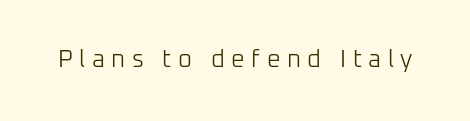
The horizontal fit of the characters is loose and conspicuously gappy. The type sits square on the baseline with zero lean. A clean baseline with only descenders dipping below it. No extra ink here — the face is not bold.
